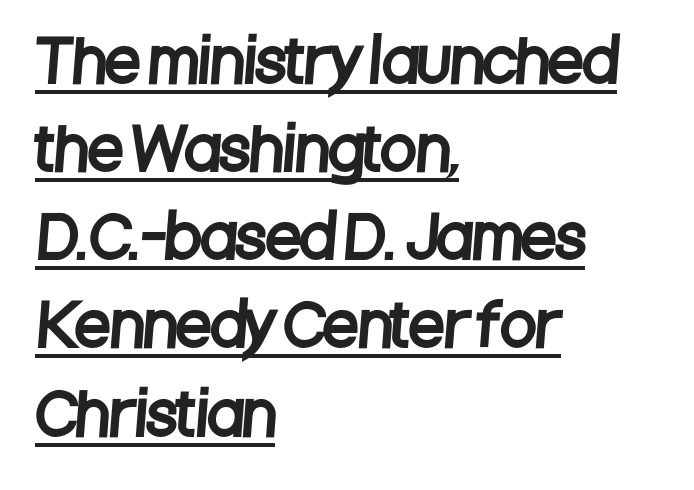
The image shows 58 px condensed sans-serif type; set left-aligned, normal line spacing (1.52x), normal letter spacing, underlined; low stroke contrast and a large x-height.
